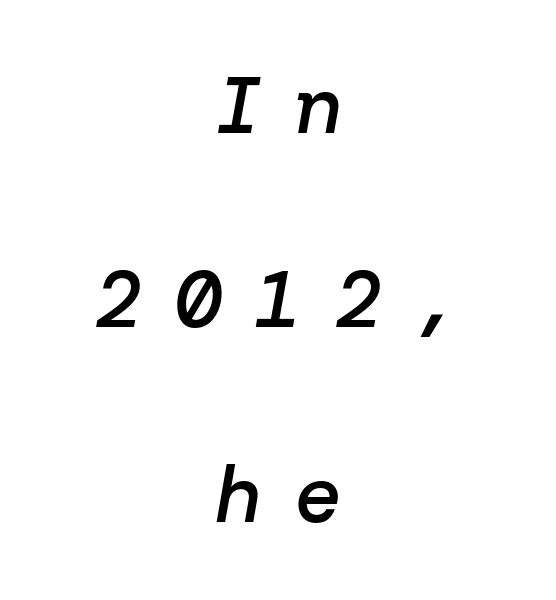
The text carries the slant typical of an italic or oblique font. On the weight axis this lands at semibold, roughly 600. Only glyphs here, with clear space below each row. Does extra space separate the letters? Yes, quite a lot of it. Baseline-to-baseline distance is far greater than the letter height. This sample is center-justified, so both line endings float freely.
